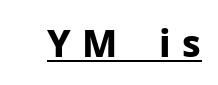
The lettering stays uniformly vertical, giving the passage a roman look. Caption: expanded tracking, letters set apart. The designer went with a sans here, leaving each stem footless. The words here are underlined. Its strokes are broad and dark, the hallmark of bold type.
